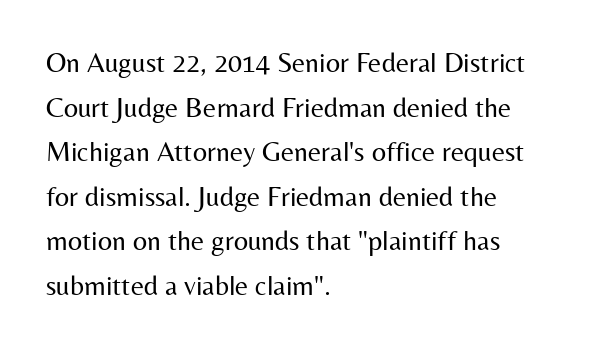
The image shows 28 px regular-weight sans-serif type, upright; set left-aligned, normal line spacing (1.59x), normal letter spacing, not underlined; medium stroke contrast and a medium x-height.
